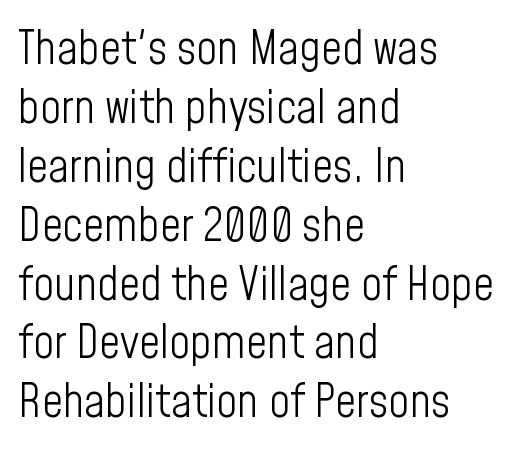
The image shows 46 px light, condensed sans-serif type, upright; set left-aligned, normal line spacing (1.28x), normal letter spacing, not underlined; low stroke contrast and a medium x-height.
